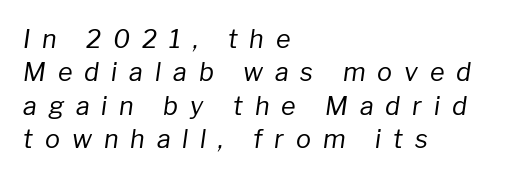
{"italic": "yes", "lean": "right", "slant_degrees": 8, "bold": "no", "underline": "no", "align": "left", "line_spacing": "normal", "line_spacing_ratio": 1.34, "letter_spacing": "wide", "letter_spacing_em": 0.48, "glyph_px": 25}
